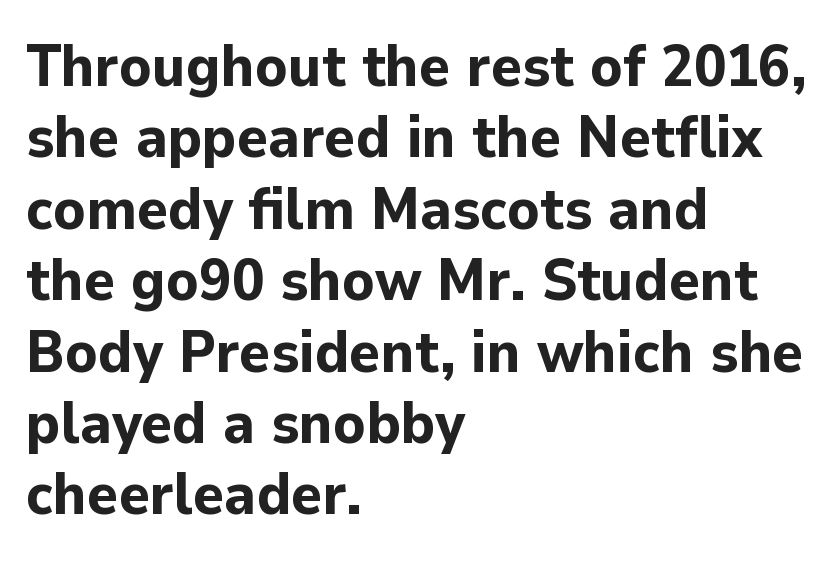
Varying glyph widths throughout — classic text-font behaviour. Beneath every word, the page is bare. This is the regular roman posture of the typeface. Is this a sans? Yes — the strokes have no serifs. Heft: maximum for text — a bold. Short and long lines alike share a common starting point at left.
